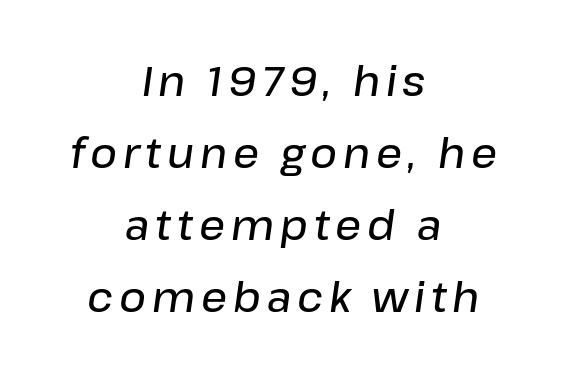
Q: Is the text bold? A: Semi-bold.
Q: Is the text italic (slanted)? A: Yes, it leans right by about 8 degrees.
Q: Is the text underlined? A: No.
Q: How is the paragraph aligned? A: Centered.
Q: Width (condensed, normal, or wide)? A: Normal.
Q: Stroke contrast? A: Low.
Q: x-height? A: Medium.
Q: Monospaced? A: No.
